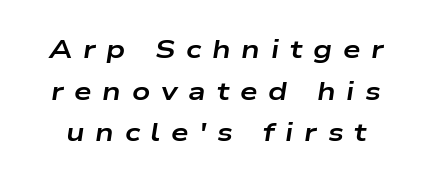
{"italic": "yes", "lean": "right", "slant_degrees": 9, "bold": "yes", "underline": "no", "line_spacing": "normal", "line_spacing_ratio": 1.67, "letter_spacing": "wide", "letter_spacing_em": 0.43, "glyph_px": 25}
